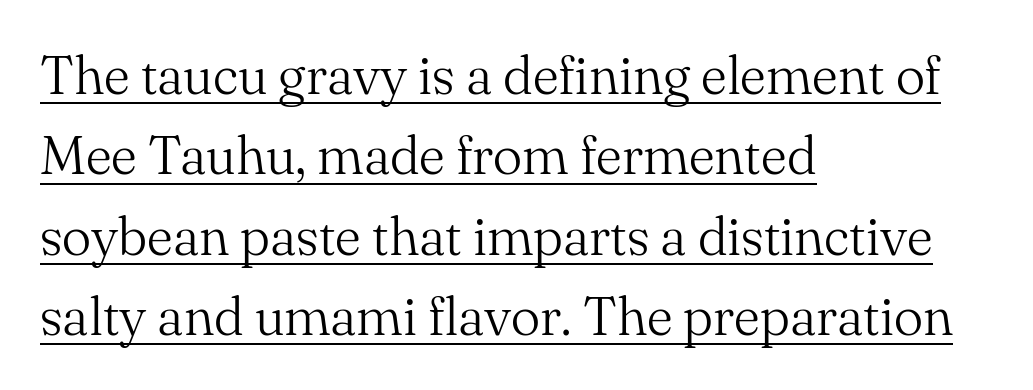
Q: Is the text bold? A: No.
Q: Is the text italic (slanted)? A: No, it is upright.
Q: Is the typeface a serif or a sans-serif typeface? A: Serif.
Q: Is the text underlined? A: Yes.
Q: How is the paragraph aligned? A: Left-aligned.
Q: Is the spacing between letters normal or unusually wide? A: Normal.
Q: Is the spacing between lines tight, normal or loose? A: Normal.
Q: Width (condensed, normal, or wide)? A: Normal.
Q: Stroke contrast? A: Medium.
Q: x-height? A: Small.
Q: Monospaced? A: No.
